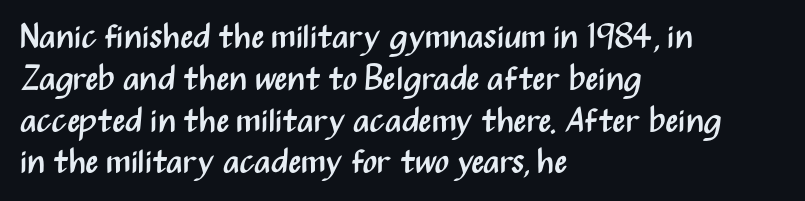
These lines are set flush left with a ragged right edge. What kind of face is this? One without serifs — a sans. Italic: no, the glyphs are upright roman. Standard letterfit; no display-style spreading of the glyphs. A typesetter would call this proportional, since set widths differ per character. Unbolded letterforms with no extra heft.
